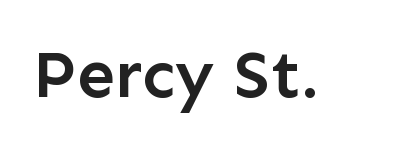
Q: Is the text bold? A: Semi-bold.
Q: Is the text italic (slanted)? A: No, it is upright.
Q: Is the typeface a serif or a sans-serif typeface? A: Sans-serif.
Q: Is the text underlined? A: No.
Q: Is the spacing between letters normal or unusually wide? A: Normal.
Q: Width (condensed, normal, or wide)? A: Normal.
Q: Stroke contrast? A: Low.
Q: x-height? A: Medium.
Q: Monospaced? A: No.
